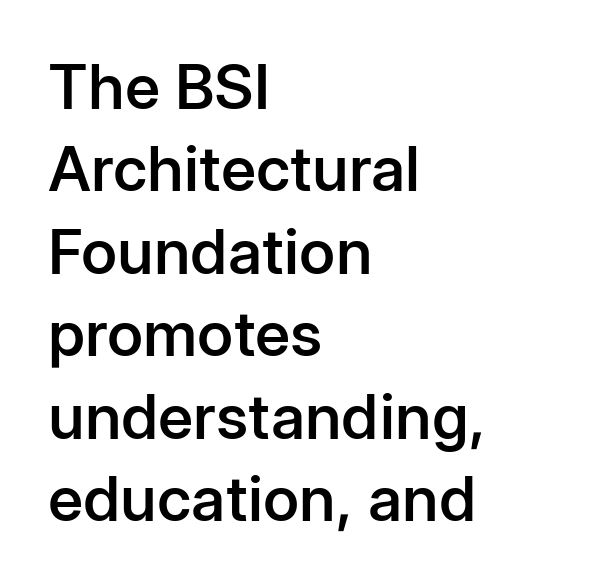
Q: Is the text bold? A: Semi-bold.
Q: Is the text italic (slanted)? A: No, it is upright.
Q: Is the typeface a serif or a sans-serif typeface? A: Sans-serif.
Q: Is the text underlined? A: No.
Q: How is the paragraph aligned? A: Left-aligned.
Q: Is the spacing between letters normal or unusually wide? A: Normal.
Q: Is the spacing between lines tight, normal or loose? A: Normal.
Q: Width (condensed, normal, or wide)? A: Normal.
Q: Stroke contrast? A: Low.
Q: x-height? A: Medium.
Q: Monospaced? A: No.
